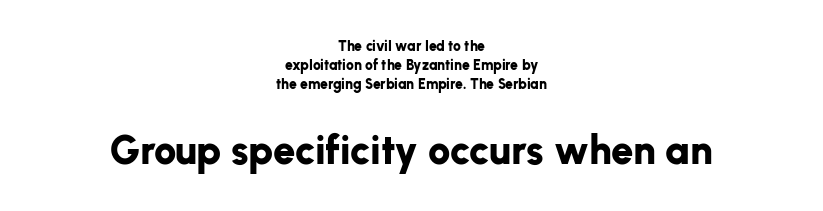
Q: Is the text bold? A: Yes.
Q: Is the text italic (slanted)? A: No, it is upright.
Q: Is the typeface a serif or a sans-serif typeface? A: Sans-serif.
Q: Is the text underlined? A: No.
Q: How is the paragraph aligned? A: Centered.
Q: Is the spacing between letters normal or unusually wide? A: Normal.
Q: Is the spacing between lines tight, normal or loose? A: Normal.
Q: Which block of text is set in a larger size, the first (top) or the second (bottom)? A: The second (bottom) one.
Q: Width (condensed, normal, or wide)? A: Normal.
Q: Stroke contrast? A: Low.
Q: x-height? A: Medium.
Q: Monospaced? A: No.
